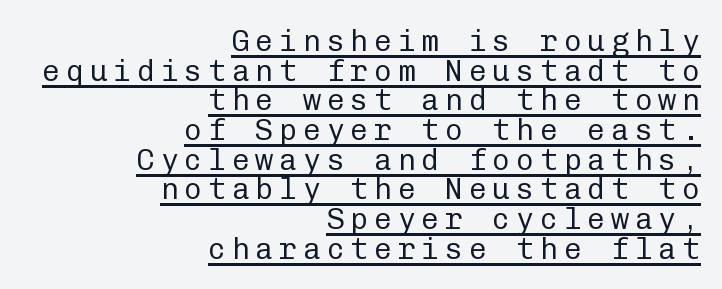
Q: Is the text bold? A: No.
Q: Is the text italic (slanted)? A: No, it is upright.
Q: Is the typeface a serif or a sans-serif typeface? A: Sans-serif.
Q: Is the text underlined? A: Yes.
Q: How is the paragraph aligned? A: Right-aligned.
Q: Is the spacing between lines tight, normal or loose? A: Tight.
Q: Width (condensed, normal, or wide)? A: Normal.
Q: Stroke contrast? A: Low.
Q: x-height? A: Medium.
Q: Monospaced? A: Yes.
